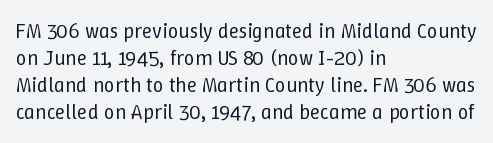
Q: Is the text bold? A: No.
Q: Is the text italic (slanted)? A: No, it is upright.
Q: Is the text underlined? A: No.
Q: How is the paragraph aligned? A: Left-aligned.
Q: Is the spacing between letters normal or unusually wide? A: Normal.
Q: Is the spacing between lines tight, normal or loose? A: Normal.
